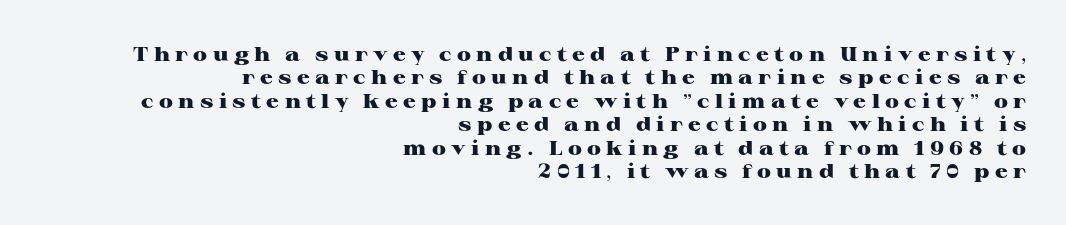
No word sits above an underline. Strong, thick strokes mark this as bold type. The paragraph has a hard right edge and a soft left edge. Every character sits straight up, as roman type does. Short note: letters widely spaced.
